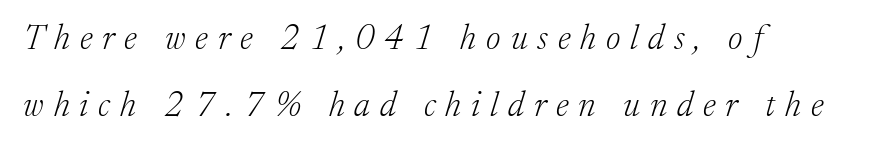
The image shows 35 px light serif type, italic (leaning right); set left-aligned, loose line spacing (1.92x), unusually wide letter spacing (+0.28 em), not underlined; low stroke contrast and a medium x-height.
